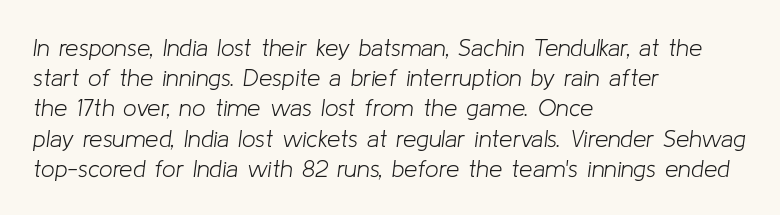
The image shows 24 px text type, italic (leaning right); set left-aligned, normal line spacing (1.26x), normal letter spacing, not underlined.
